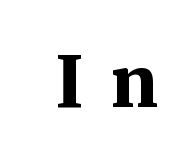
Q: Is the text bold? A: Yes.
Q: Is the text italic (slanted)? A: No, it is upright.
Q: Is the typeface a serif or a sans-serif typeface? A: Serif.
Q: Is the text underlined? A: No.
Q: Is the spacing between letters normal or unusually wide? A: Unusually wide.
Q: Width (condensed, normal, or wide)? A: Normal.
Q: Stroke contrast? A: Medium.
Q: x-height? A: Medium.
Q: Monospaced? A: No.
